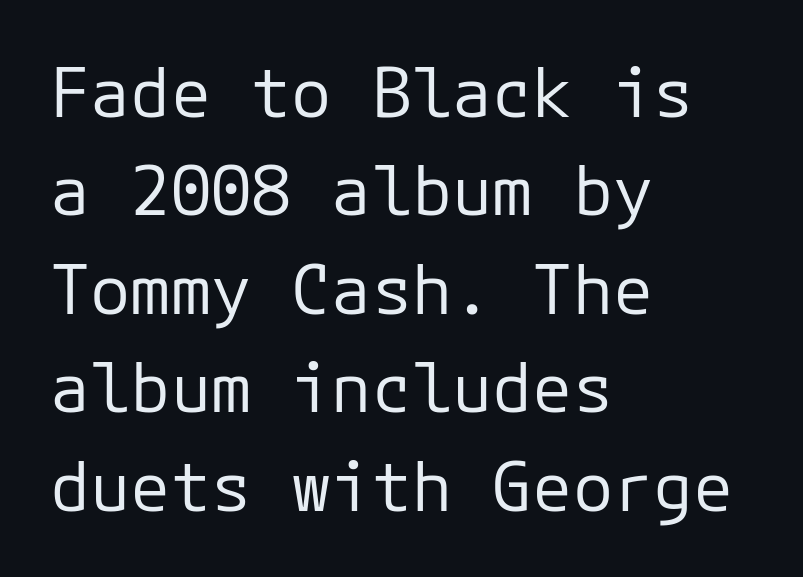
{"serif": "no", "italic": "no", "bold": "no", "weight": "regular", "width": "normal", "stroke_contrast": "low", "x_height": "medium", "monospaced": "yes", "underline": "no", "align": "left", "line_spacing": "normal", "line_spacing_ratio": 1.47, "letter_spacing": "normal", "letter_spacing_em": 0.0, "glyph_px": 67}
